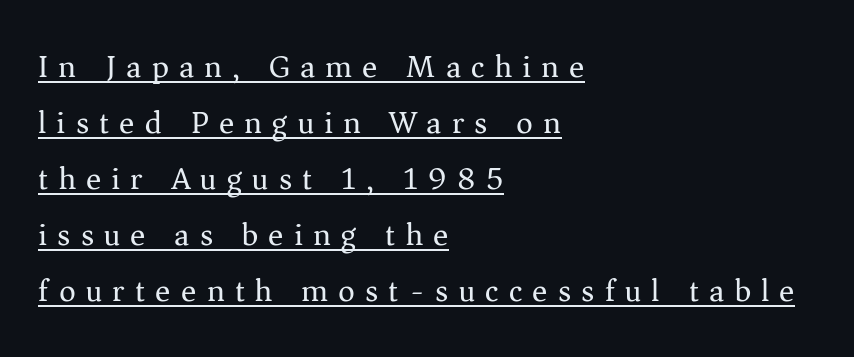
The face used here is rendered with a markedly widened letterfit. The sample's only ornament is a line tracing under the words. The designer went with a serif here, giving each stem small feet. Every stem runs plumb, perpendicular to the baseline. A classic flush-left, rag-right setting is used for this passage.
